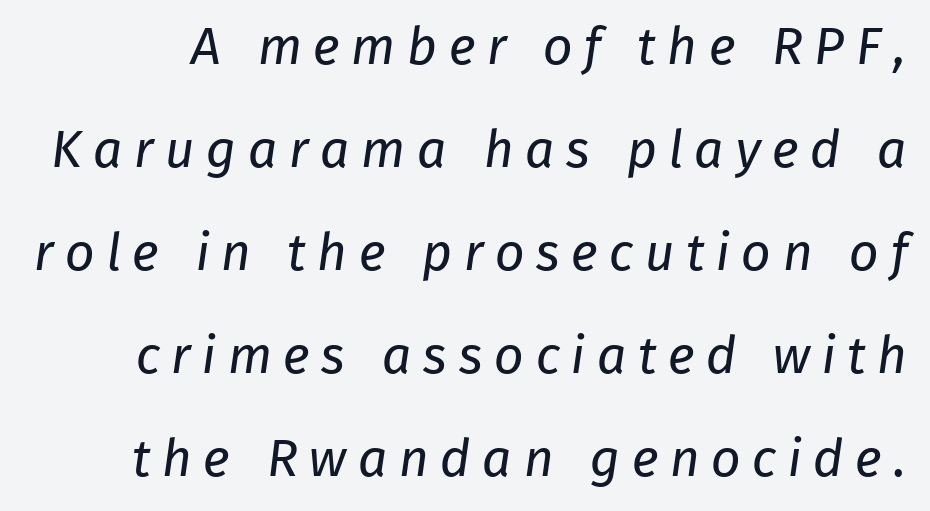
These lines are rendered in a variable-pitch font. The specimen omits any rule beneath the text block's lines. The type is letterspaced generously, with wide tracking. Vertical stems look standard width or narrower in stroke. Summary of vertical rhythm: relaxed, with wide interline spacing. Type style note: lacks serifs.
